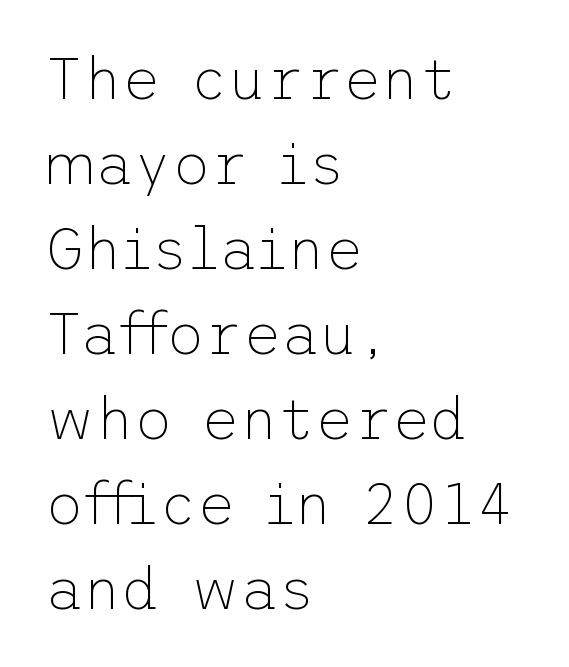
{"serif": "no", "italic": "no", "bold": "no", "weight": "thin", "width": "normal", "stroke_contrast": "low", "x_height": "medium", "underline": "no", "align": "left", "line_spacing": "normal", "line_spacing_ratio": 1.44, "letter_spacing": "normal", "letter_spacing_em": 0.0, "glyph_px": 59}
